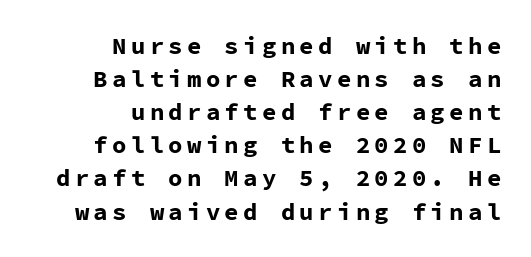
{"italic": "no", "bold": "yes", "underline": "no", "align": "right", "line_spacing": "normal", "line_spacing_ratio": 1.38, "glyph_px": 24}
